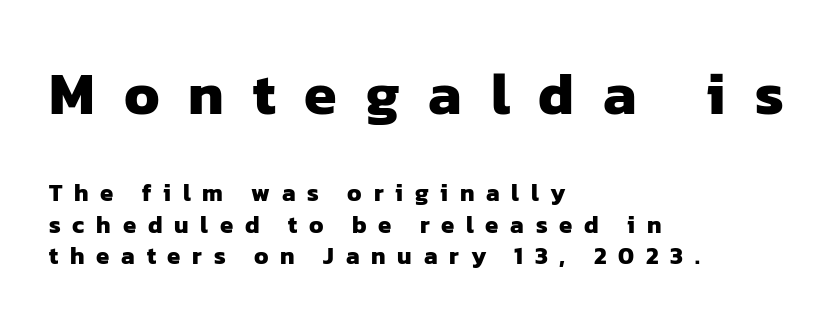
Q: Is the text bold? A: Yes.
Q: Is the typeface a serif or a sans-serif typeface? A: Sans-serif.
Q: Is the text underlined? A: No.
Q: How is the paragraph aligned? A: Left-aligned.
Q: Is the spacing between letters normal or unusually wide? A: Unusually wide.
Q: Is the spacing between lines tight, normal or loose? A: Normal.
Q: Which block of text is set in a larger size, the first (top) or the second (bottom)? A: The first (top) one.
Q: Width (condensed, normal, or wide)? A: Normal.
Q: Stroke contrast? A: Low.
Q: x-height? A: Medium.
Q: Monospaced? A: No.
